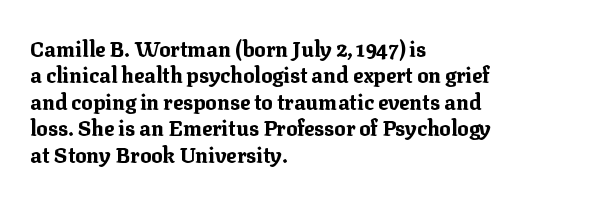
Q: Is the text bold? A: Yes.
Q: Is the text italic (slanted)? A: No, it is upright.
Q: Is the text underlined? A: No.
Q: How is the paragraph aligned? A: Left-aligned.
Q: Is the spacing between letters normal or unusually wide? A: Normal.
Q: Is the spacing between lines tight, normal or loose? A: Normal.
